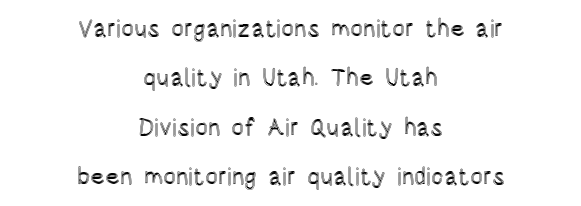
Q: Is the text italic (slanted)? A: No, it is upright.
Q: Is the text underlined? A: No.
Q: How is the paragraph aligned? A: Centered.
Q: Is the spacing between letters normal or unusually wide? A: Normal.
Q: Is the spacing between lines tight, normal or loose? A: Loose.
